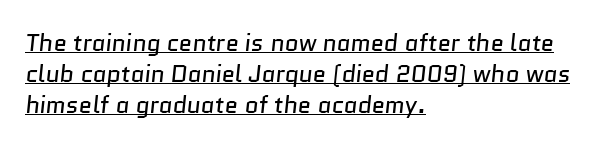
A student would call this left alignment; a typographer would say flush left, rag right. Stroke mass is kept to a normal reading level or below. The sample's only ornament is a line tracing under the words. A typesetter would call this zero additional tracking. Notice how descenders clear the ascenders below comfortably — that's standard leading.
